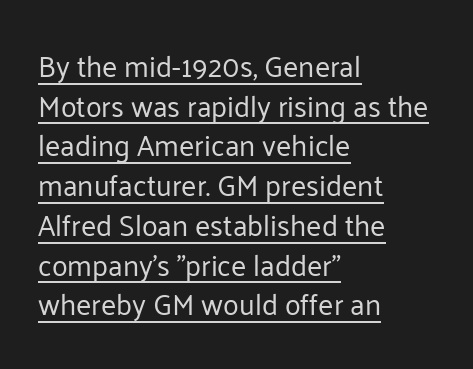
Observe the absence of serifs on each vertical stroke in this sample. The letters sit at their default tracking, neither squeezed nor spread. In terms of posture, this sample is upright. Reading down the block, your eye returns to a fixed left position each line. Looks like regular typesetting: each glyph gets only the width it needs.
